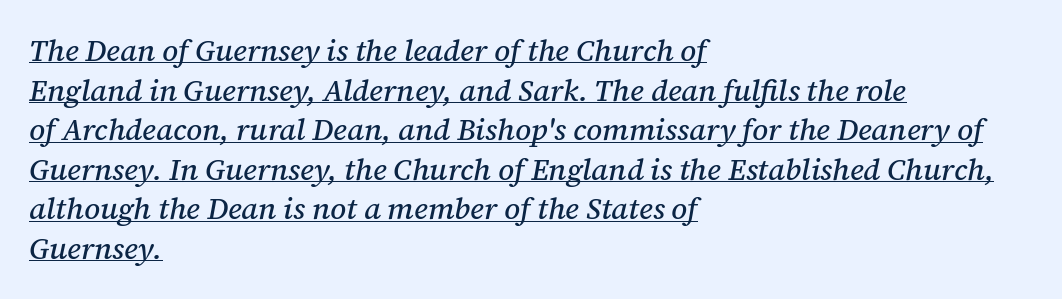
The letters advance in unequal steps, a hallmark of proportional type. Stroke terminals: seriffed. Honestly, the letter spacing is just normal — you wouldn't notice it. You can tell it's italic because the verticals aren't actually vertical. How would I describe the line gaps? Plain and ordinary. The passage shown is underscored from start to finish.
